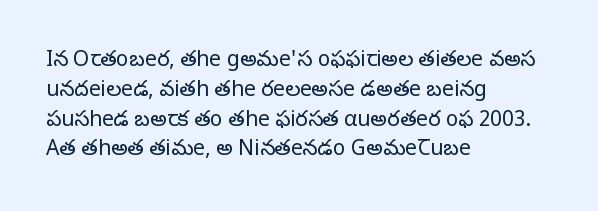
The image shows 21 px text type, upright; set left-aligned, normal line spacing (1.42x), normal letter spacing, not underlined.
